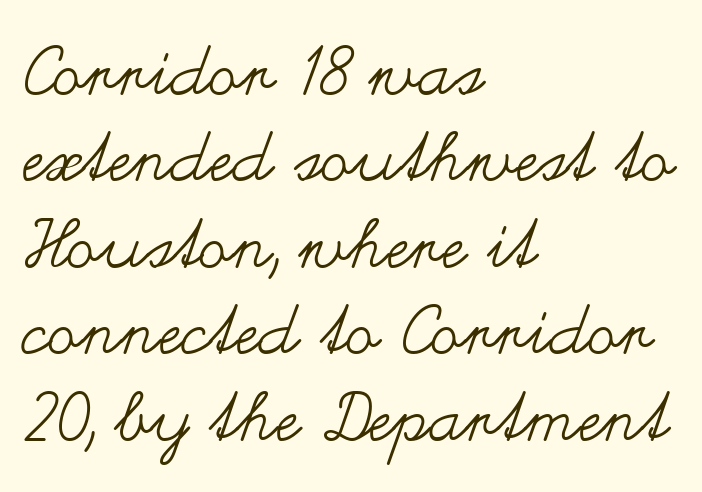
{"bold": "no", "weight": "regular", "width": "wide", "stroke_contrast": "medium", "x_height": "small", "monospaced": "no", "underline": "no", "align": "left", "line_spacing": "normal", "line_spacing_ratio": 1.29, "letter_spacing": "normal", "letter_spacing_em": 0.0, "glyph_px": 67}
